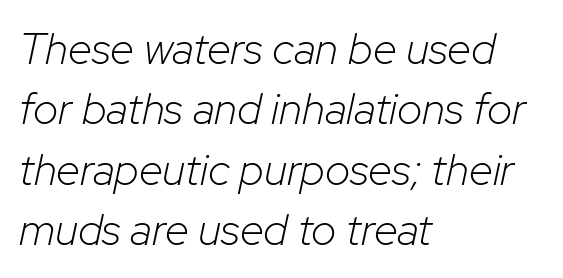
Q: Is the text bold? A: No.
Q: Is the text italic (slanted)? A: Yes, it leans right by about 12 degrees.
Q: Is the text underlined? A: No.
Q: How is the paragraph aligned? A: Left-aligned.
Q: Is the spacing between letters normal or unusually wide? A: Normal.
Q: Is the spacing between lines tight, normal or loose? A: Normal.
Q: Width (condensed, normal, or wide)? A: Normal.
Q: Stroke contrast? A: Low.
Q: x-height? A: Medium.
Q: Monospaced? A: No.
